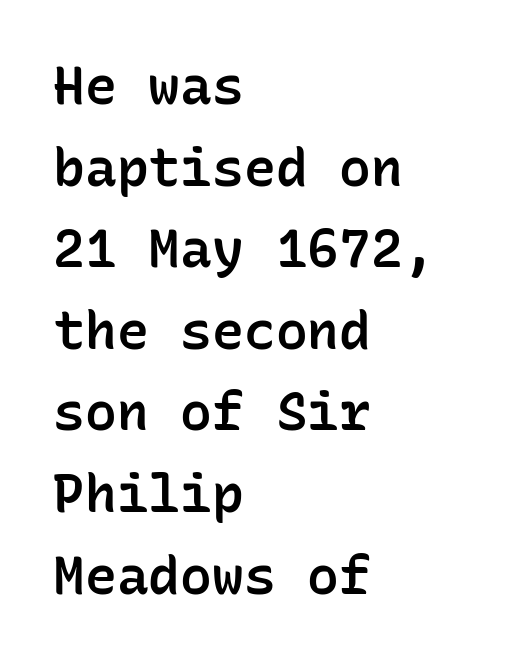
Q: Is the text bold? A: Semi-bold.
Q: Is the text italic (slanted)? A: No, it is upright.
Q: Is the typeface a serif or a sans-serif typeface? A: Sans-serif.
Q: Is the text underlined? A: No.
Q: How is the paragraph aligned? A: Left-aligned.
Q: Is the spacing between letters normal or unusually wide? A: Normal.
Q: Is the spacing between lines tight, normal or loose? A: Normal.
Q: Width (condensed, normal, or wide)? A: Normal.
Q: Stroke contrast? A: Low.
Q: x-height? A: Medium.
Q: Monospaced? A: Yes.
